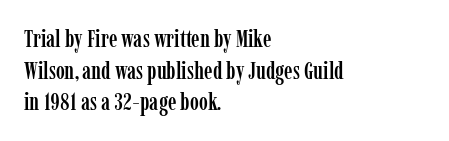
The image shows 24 px text type, upright; set left-aligned, normal line spacing (1.32x), normal letter spacing, not underlined.
